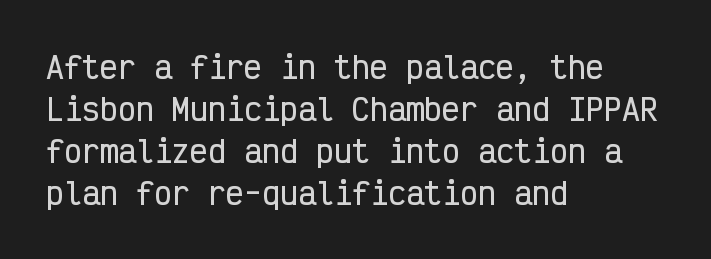
Q: Is the text italic (slanted)? A: No, it is upright.
Q: Is the typeface a serif or a sans-serif typeface? A: Sans-serif.
Q: Is the text underlined? A: No.
Q: How is the paragraph aligned? A: Left-aligned.
Q: Is the spacing between letters normal or unusually wide? A: Normal.
Q: Is the spacing between lines tight, normal or loose? A: Normal.
Q: Width (condensed, normal, or wide)? A: Condensed.
Q: Stroke contrast? A: Low.
Q: x-height? A: Medium.
Q: Monospaced? A: Yes.
